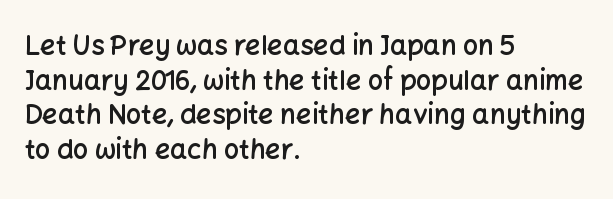
Q: Is the text bold? A: Semi-bold.
Q: Is the text italic (slanted)? A: No, it is upright.
Q: Is the text underlined? A: No.
Q: How is the paragraph aligned? A: Left-aligned.
Q: Is the spacing between letters normal or unusually wide? A: Normal.
Q: Is the spacing between lines tight, normal or loose? A: Normal.
